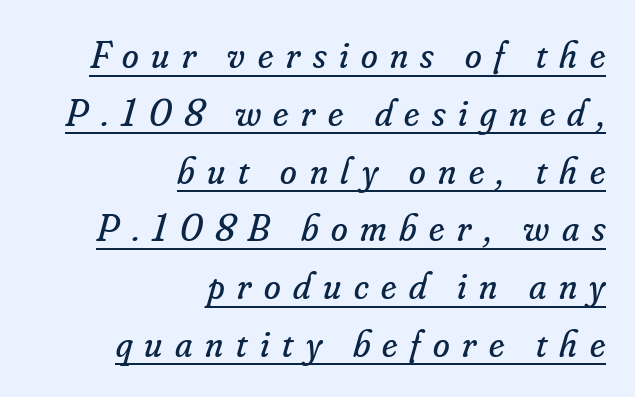
The image shows 38 px regular-weight serif type, italic (leaning right); set right-aligned, normal line spacing (1.52x), unusually wide letter spacing (+0.33 em), underlined; low stroke contrast and a small x-height.
